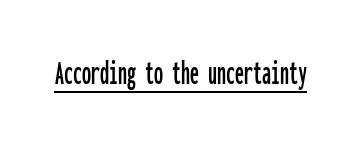
{"serif": "no", "italic": "no", "width": "condensed", "stroke_contrast": "low", "x_height": "medium", "monospaced": "yes", "underline": "yes", "letter_spacing": "normal", "letter_spacing_em": 0.0, "glyph_px": 36}
